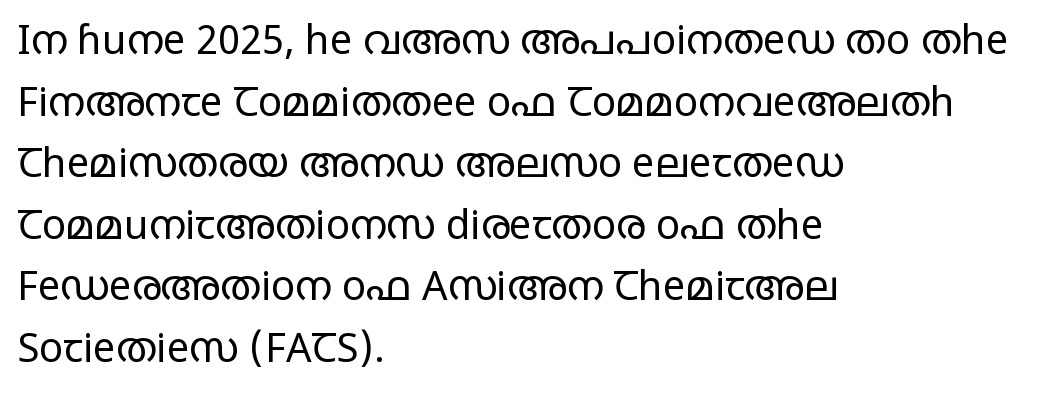
The image shows 40 px regular-weight, wide sans-serif type, upright; set left-aligned, normal line spacing (1.54x), normal letter spacing, not underlined; low stroke contrast and a large x-height.
